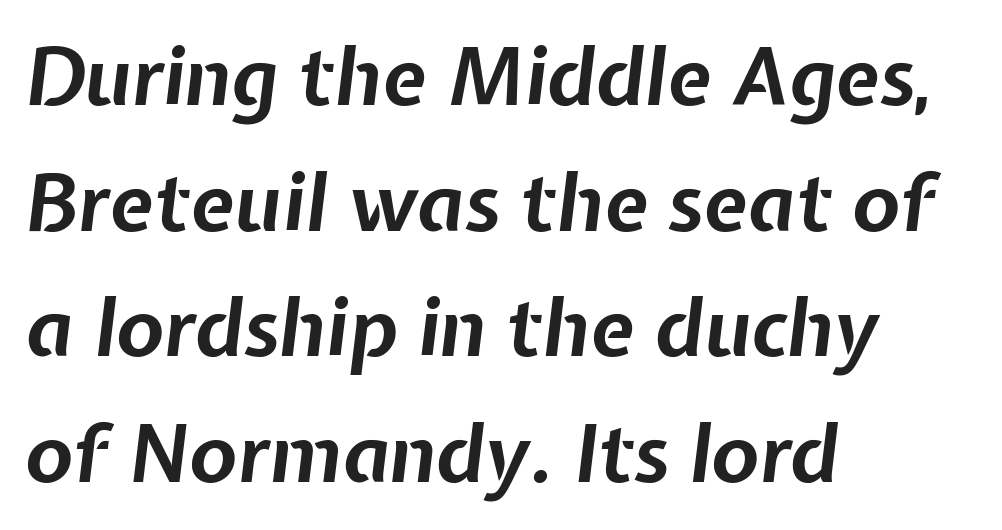
The image shows 79 px bold type, italic (leaning right); set left-aligned, normal line spacing (1.59x), normal letter spacing, not underlined; low stroke contrast and a medium x-height.
